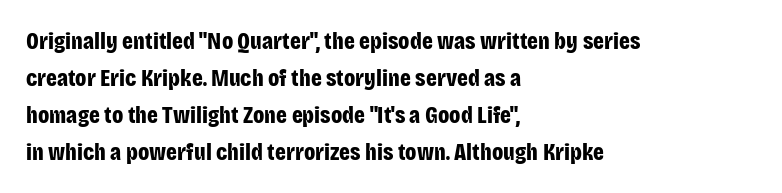
{"italic": "no", "bold": "yes", "underline": "no", "align": "left", "line_spacing": "normal", "line_spacing_ratio": 1.54, "letter_spacing": "normal", "letter_spacing_em": 0.0, "glyph_px": 24}
